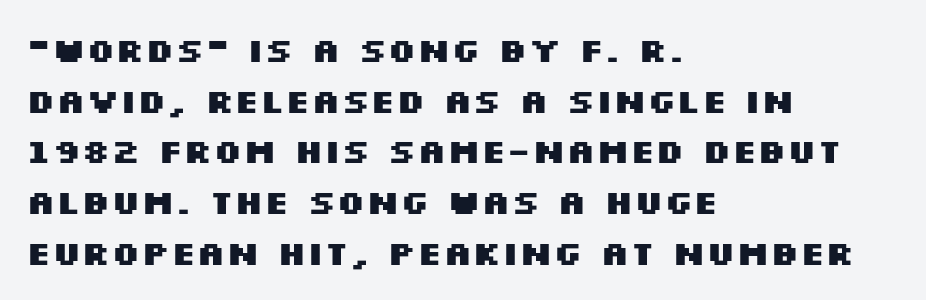
Q: Is the text bold? A: Yes.
Q: Is the text italic (slanted)? A: No, it is upright.
Q: Is the typeface a serif or a sans-serif typeface? A: Sans-serif.
Q: Is the text underlined? A: No.
Q: How is the paragraph aligned? A: Left-aligned.
Q: Is the spacing between letters normal or unusually wide? A: Normal.
Q: Is the spacing between lines tight, normal or loose? A: Normal.
Q: Width (condensed, normal, or wide)? A: Wide.
Q: Stroke contrast? A: Medium.
Q: x-height? A: Large.
Q: Monospaced? A: No.
